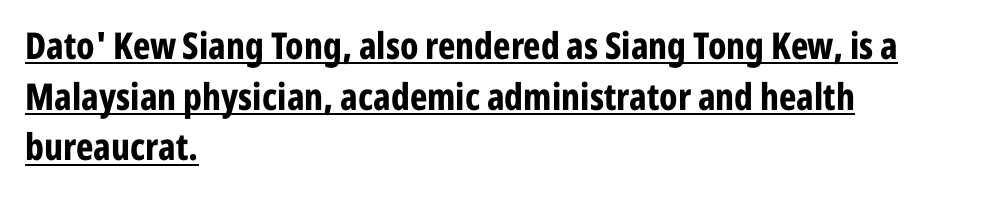
Tracking value appears to be zero — textbook default spacing. Tall strokes in this sample are plumb rather than angled. Every row of glyphs begins at an identical x-position on the left. Heft: maximum for text — a bold. Varying glyph widths throughout — classic text-font behaviour.
